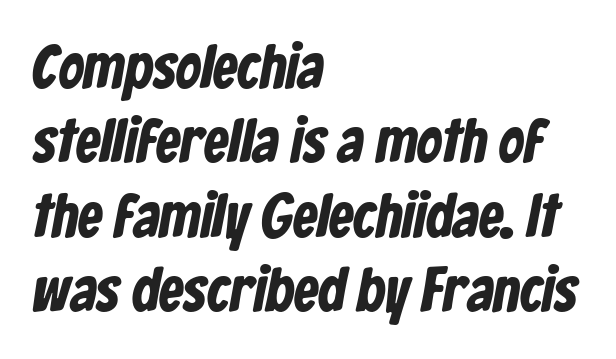
This rendering leaves character spacing at its baseline value. If you drew a ruler down the left edge, every line would touch it. Only glyphs here, with clear space below each row. Note the varied advance widths — an 'i' is clearly narrower than an 'm'.
